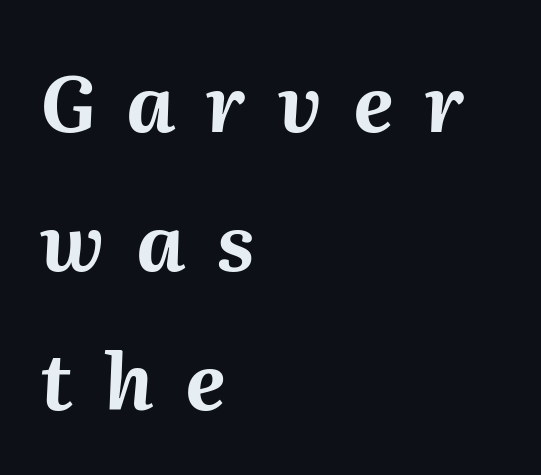
The image shows 78 px bold type, italic (leaning right); set left-aligned, line spacing 1.78x, unusually wide letter spacing (+0.4 em), not underlined; medium stroke contrast and a medium x-height.
